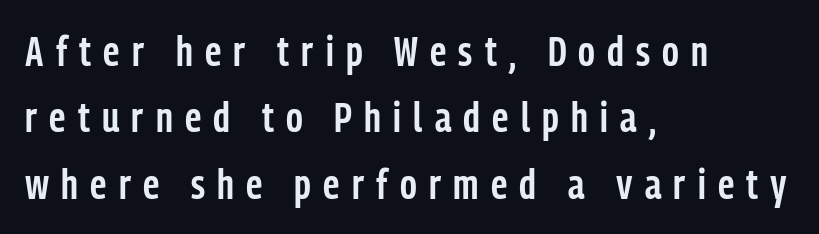
The image shows 42 px semibold, condensed sans-serif type, upright; set left-aligned, normal line spacing (1.58x), unusually wide letter spacing (+0.29 em), not underlined; low stroke contrast and a medium x-height.
